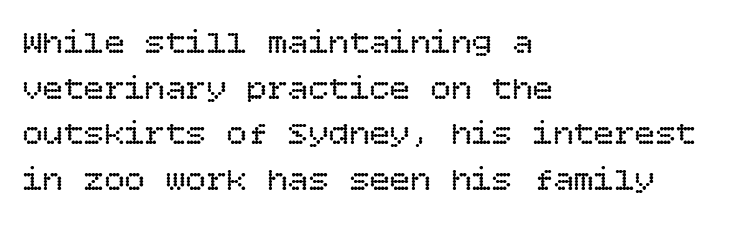
The image shows 34 px regular-weight type, upright; set left-aligned, normal line spacing (1.34x), normal letter spacing, not underlined; low stroke contrast and a large x-height.
